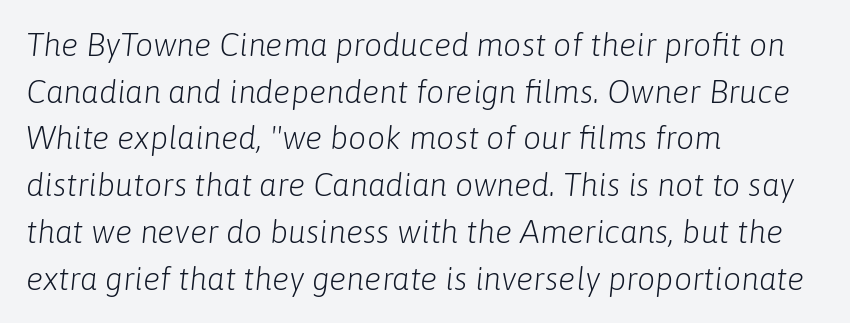
The image shows 32 px light type, italic (leaning right); set left-aligned, normal line spacing (1.46x), normal letter spacing, not underlined; low stroke contrast and a medium x-height.
